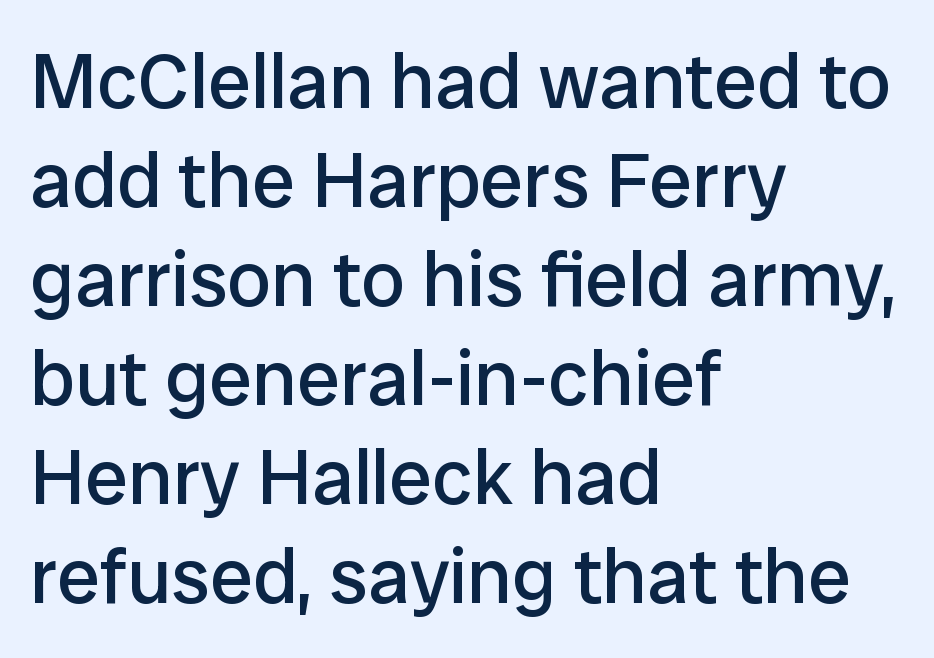
The image shows 78 px regular-weight sans-serif type, upright; set left-aligned, normal line spacing (1.27x), normal letter spacing, not underlined; low stroke contrast and a medium x-height.
